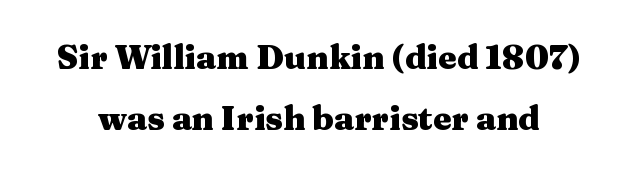
Q: Is the text bold? A: Yes.
Q: Is the text italic (slanted)? A: No, it is upright.
Q: Is the typeface a serif or a sans-serif typeface? A: Serif.
Q: Is the text underlined? A: No.
Q: Is the spacing between letters normal or unusually wide? A: Normal.
Q: Width (condensed, normal, or wide)? A: Wide.
Q: Stroke contrast? A: Medium.
Q: x-height? A: Medium.
Q: Monospaced? A: No.
